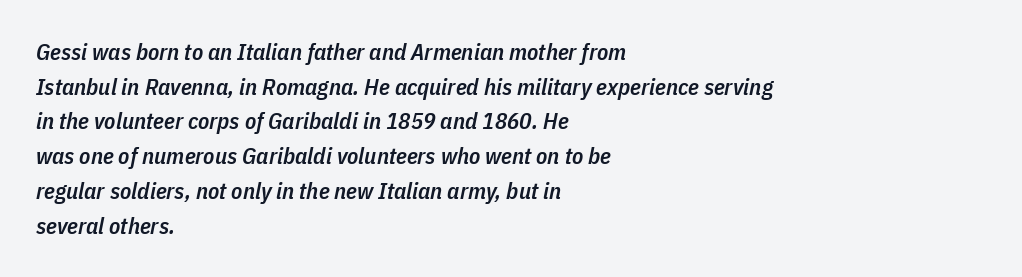
Q: Is the text bold? A: Semi-bold.
Q: Is the text italic (slanted)? A: Yes, it leans right by about 11 degrees.
Q: Is the text underlined? A: No.
Q: How is the paragraph aligned? A: Left-aligned.
Q: Is the spacing between letters normal or unusually wide? A: Normal.
Q: Is the spacing between lines tight, normal or loose? A: Normal.
